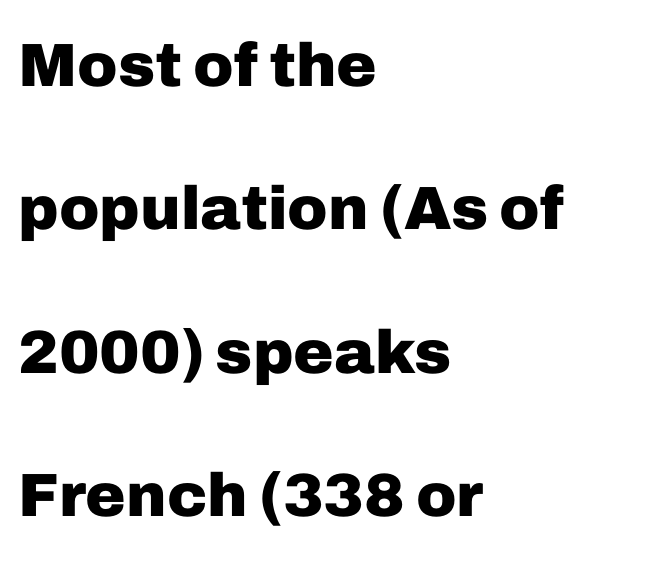
A typesetter would call this proportional, since set widths differ per character. This sample trades compactness for vertical openness between lines. Compared with a centered layout, this one pins lines to the left instead. Observe the ordinary spacing: letters are neighbours, not strangers. A typesetter would label this face a sans. Plenty of ink on the page — the face is bold.
